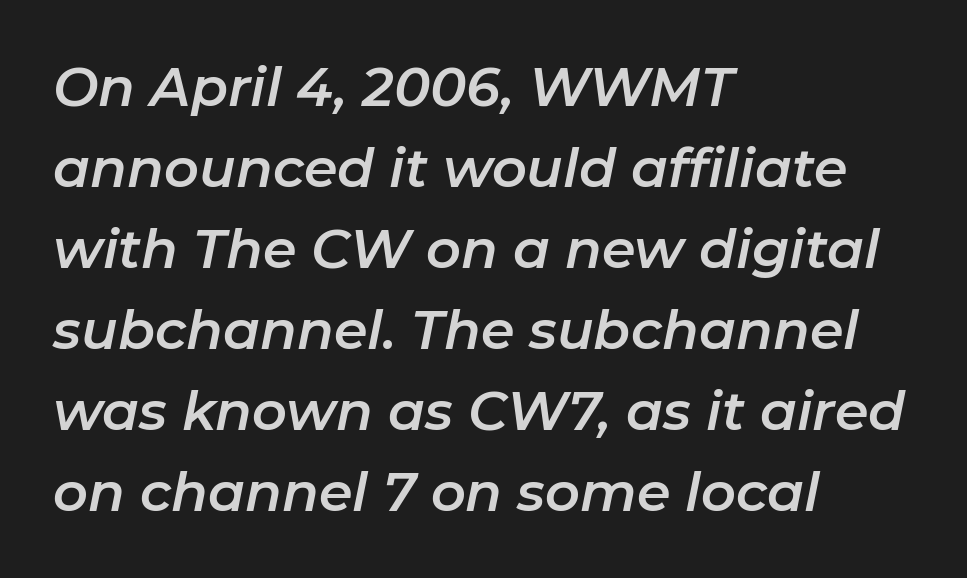
{"italic": "yes", "lean": "right", "slant_degrees": 11, "width": "normal", "stroke_contrast": "low", "x_height": "medium", "monospaced": "no", "underline": "no", "align": "left", "line_spacing": "normal", "line_spacing_ratio": 1.5, "letter_spacing": "normal", "letter_spacing_em": 0.0, "glyph_px": 54}
